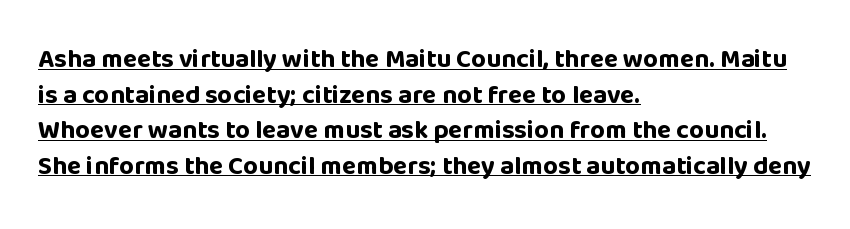
Q: Is the text bold? A: Yes.
Q: Is the text italic (slanted)? A: No, it is upright.
Q: Is the text underlined? A: Yes.
Q: How is the paragraph aligned? A: Left-aligned.
Q: Is the spacing between letters normal or unusually wide? A: Normal.
Q: Is the spacing between lines tight, normal or loose? A: Normal.
